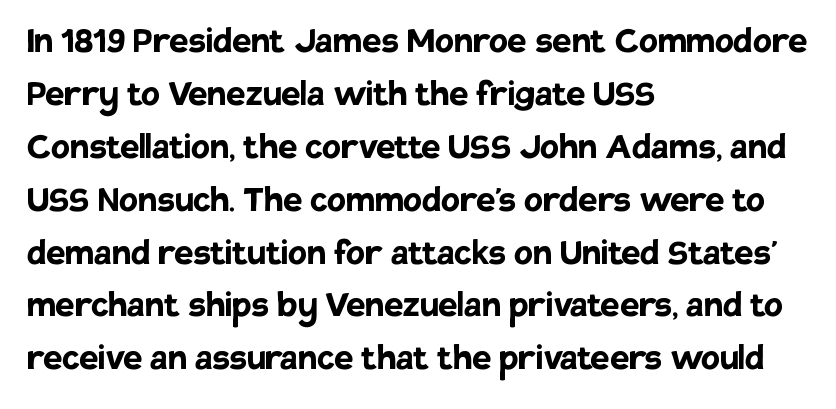
The image shows 43 px semibold sans-serif type, upright; set left-aligned, line spacing 1.23x, normal letter spacing, not underlined; low stroke contrast and a large x-height.
